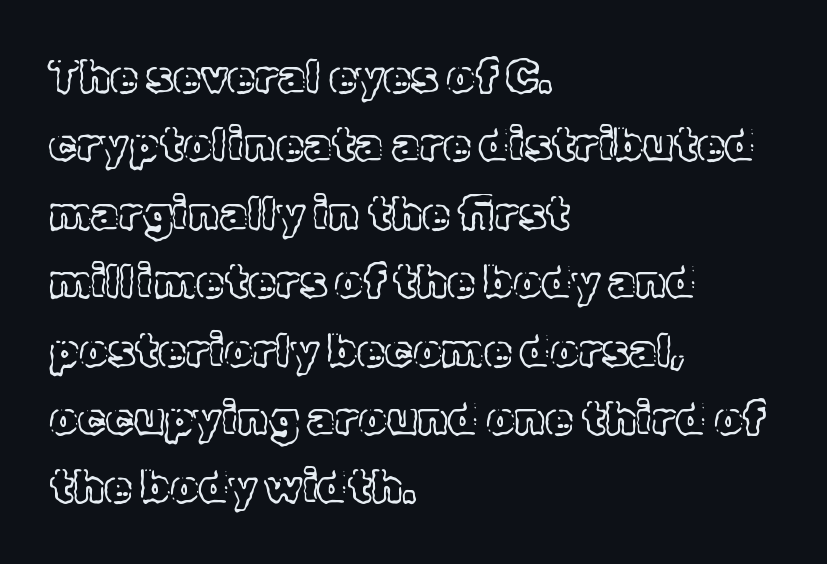
{"italic": "no", "width": "normal", "x_height": "medium", "monospaced": "no", "underline": "no", "align": "left", "line_spacing": "normal", "line_spacing_ratio": 1.52, "letter_spacing": "normal", "letter_spacing_em": 0.0, "glyph_px": 45}
